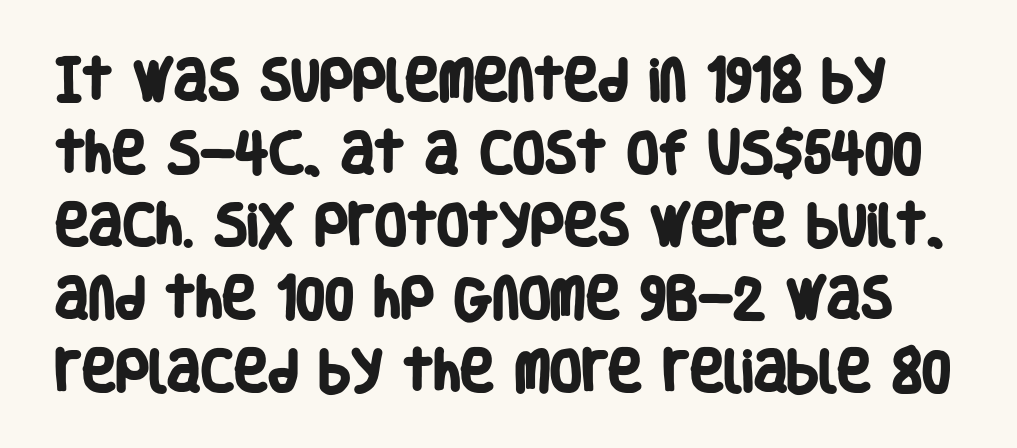
{"serif": "no", "bold": "yes", "weight": "heavy", "width": "condensed", "stroke_contrast": "low", "x_height": "large", "monospaced": "no", "underline": "no", "line_spacing": "normal", "line_spacing_ratio": 1.58, "letter_spacing": "normal", "letter_spacing_em": 0.0, "glyph_px": 46}
